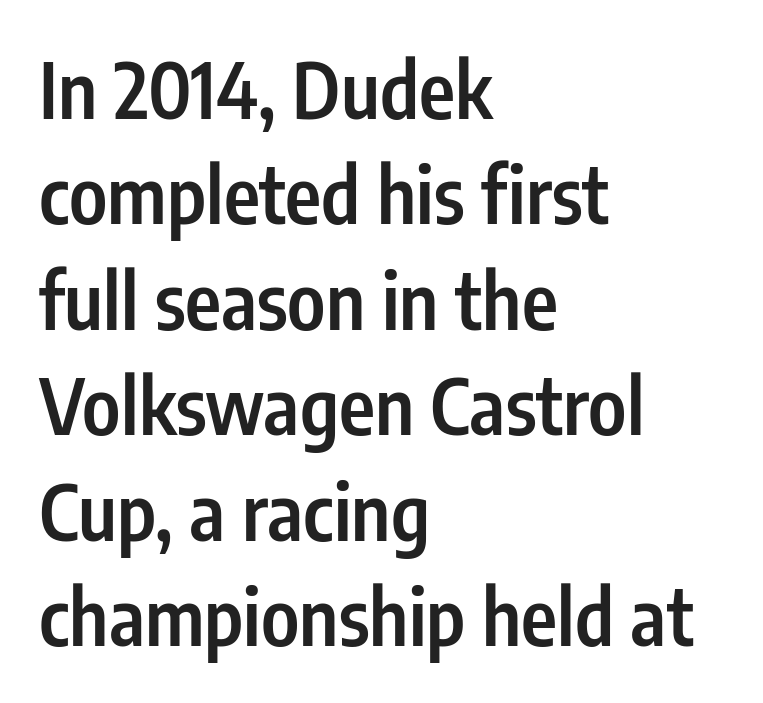
If you drew a line through each stem, it would be perfectly vertical. The letters advance in unequal steps, a hallmark of proportional type. Every letter is mildly thick-stroked: semibold rather than bold. The lines in this sample share a left origin and differ only in where they stop.
